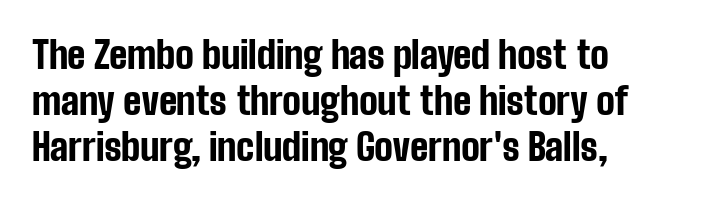
Notice how thick the strokes are: this is what a full bold looks like. The axis of the letterforms is exactly vertical. Just letters on the line, the space beneath them empty. Here the designer chose a conventional face with non-uniform glyph widths.
